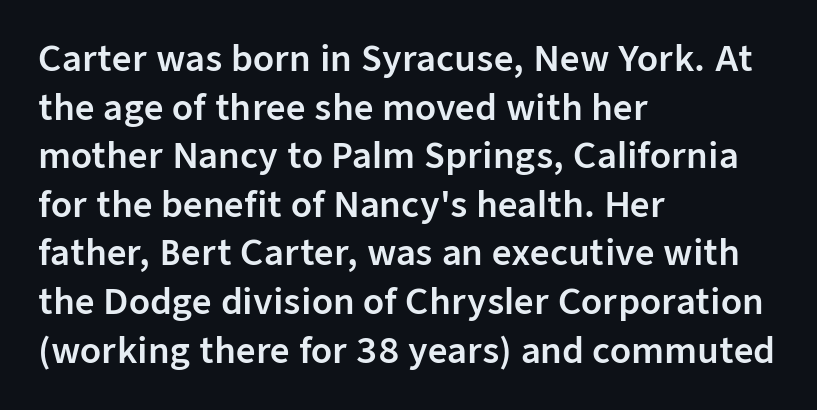
Q: Is the text italic (slanted)? A: No, it is upright.
Q: Is the typeface a serif or a sans-serif typeface? A: Sans-serif.
Q: Is the text underlined? A: No.
Q: How is the paragraph aligned? A: Left-aligned.
Q: Is the spacing between letters normal or unusually wide? A: Normal.
Q: Is the spacing between lines tight, normal or loose? A: Normal.
Q: Width (condensed, normal, or wide)? A: Normal.
Q: Stroke contrast? A: Low.
Q: x-height? A: Medium.
Q: Monospaced? A: No.
